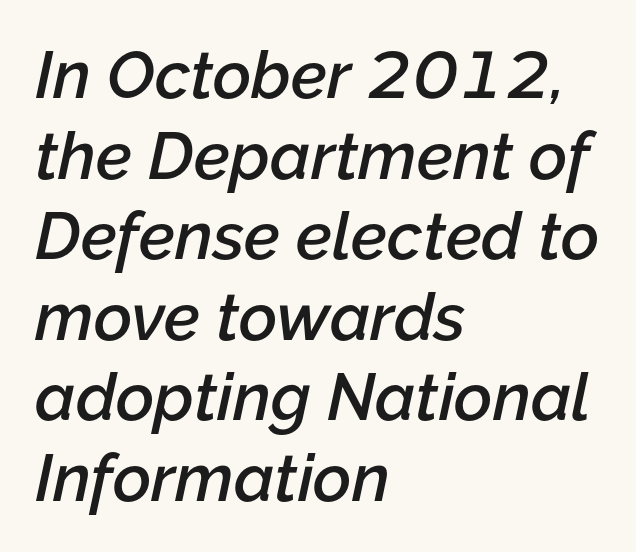
Looks like regular typesetting: each glyph gets only the width it needs. Beneath every word, the page is bare. The text carries the slant typical of an italic or oblique font. In terms of weight, the rendering is demibold, just under bold. What stands out about the letter spacing? Nothing — it is the standard amount. A classic flush-left, rag-right setting is used for this passage.
